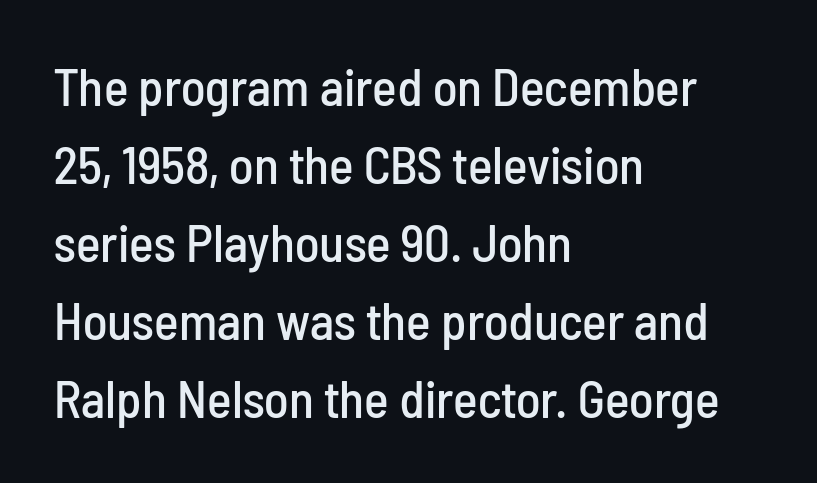
Q: Is the text italic (slanted)? A: No, it is upright.
Q: Is the typeface a serif or a sans-serif typeface? A: Sans-serif.
Q: Is the text underlined? A: No.
Q: How is the paragraph aligned? A: Left-aligned.
Q: Is the spacing between letters normal or unusually wide? A: Normal.
Q: Is the spacing between lines tight, normal or loose? A: Normal.
Q: Width (condensed, normal, or wide)? A: Condensed.
Q: Stroke contrast? A: Low.
Q: x-height? A: Medium.
Q: Monospaced? A: No.
